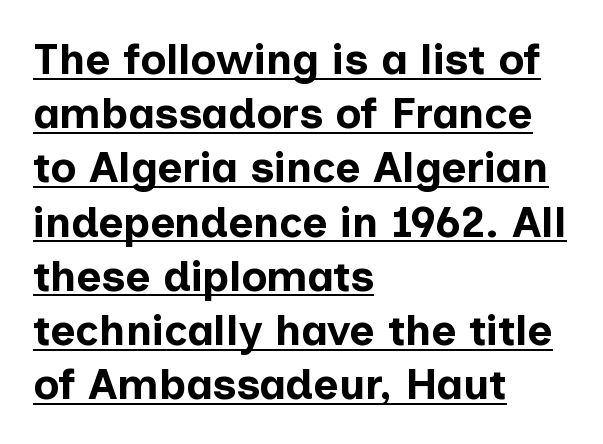
Q: Is the text bold? A: Yes.
Q: Is the text italic (slanted)? A: No, it is upright.
Q: Is the typeface a serif or a sans-serif typeface? A: Sans-serif.
Q: Is the text underlined? A: Yes.
Q: How is the paragraph aligned? A: Left-aligned.
Q: Is the spacing between letters normal or unusually wide? A: Normal.
Q: Is the spacing between lines tight, normal or loose? A: Normal.
Q: Width (condensed, normal, or wide)? A: Normal.
Q: Stroke contrast? A: Low.
Q: x-height? A: Medium.
Q: Monospaced? A: No.
